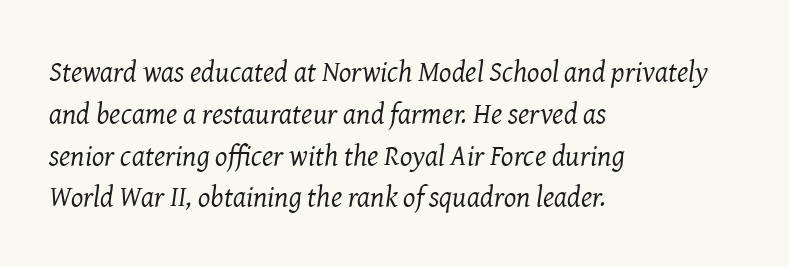
Q: Is the text bold? A: No.
Q: Is the text italic (slanted)? A: Yes, it leans right by about 8 degrees.
Q: Is the typeface a serif or a sans-serif typeface? A: Serif.
Q: Is the text underlined? A: No.
Q: How is the paragraph aligned? A: Left-aligned.
Q: Is the spacing between letters normal or unusually wide? A: Normal.
Q: Is the spacing between lines tight, normal or loose? A: Normal.
Q: Width (condensed, normal, or wide)? A: Normal.
Q: Stroke contrast? A: Medium.
Q: x-height? A: Medium.
Q: Monospaced? A: No.
